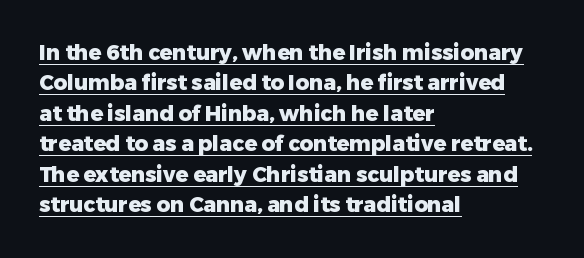
{"italic": "no", "bold": "yes", "underline": "yes", "align": "left", "line_spacing": "normal", "line_spacing_ratio": 1.45, "letter_spacing": "normal", "letter_spacing_em": 0.0, "glyph_px": 21}
